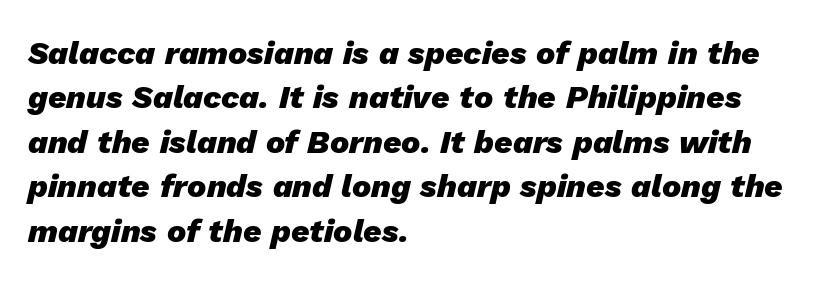
Q: Is the text bold? A: Yes.
Q: Is the text italic (slanted)? A: Yes, it leans right by about 13 degrees.
Q: Is the text underlined? A: No.
Q: How is the paragraph aligned? A: Left-aligned.
Q: Is the spacing between letters normal or unusually wide? A: Normal.
Q: Is the spacing between lines tight, normal or loose? A: Normal.
Q: Width (condensed, normal, or wide)? A: Normal.
Q: Stroke contrast? A: Low.
Q: x-height? A: Medium.
Q: Monospaced? A: No.
